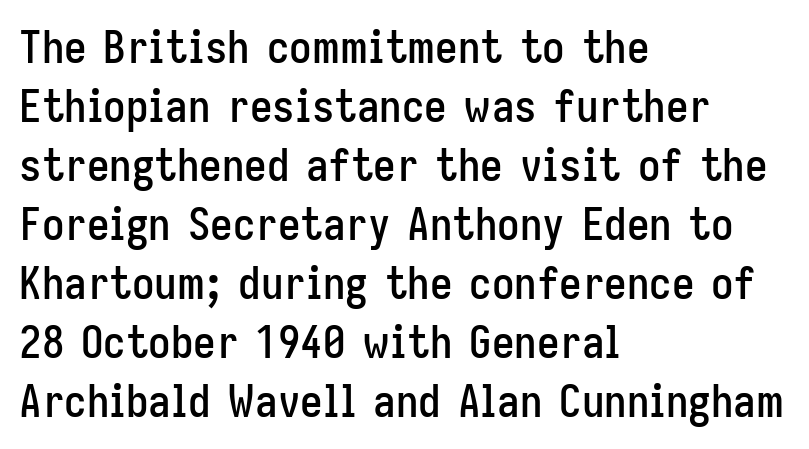
Q: Is the text italic (slanted)? A: No, it is upright.
Q: Is the typeface a serif or a sans-serif typeface? A: Sans-serif.
Q: Is the text underlined? A: No.
Q: How is the paragraph aligned? A: Left-aligned.
Q: Is the spacing between letters normal or unusually wide? A: Normal.
Q: Is the spacing between lines tight, normal or loose? A: Normal.
Q: Width (condensed, normal, or wide)? A: Condensed.
Q: Stroke contrast? A: Low.
Q: x-height? A: Medium.
Q: Monospaced? A: No.
